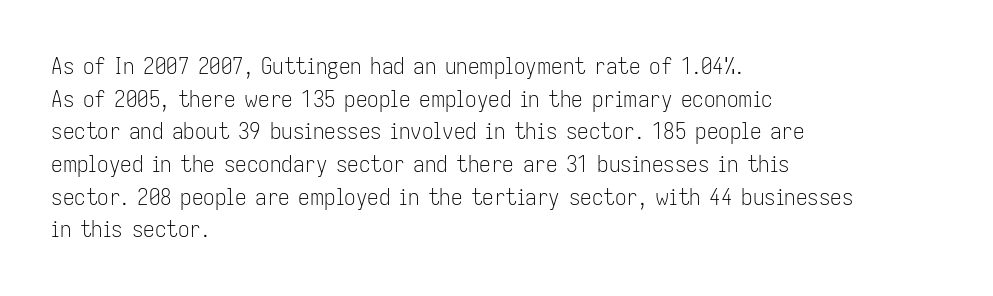
Q: Is the text bold? A: No.
Q: Is the text italic (slanted)? A: No, it is upright.
Q: Is the text underlined? A: No.
Q: How is the paragraph aligned? A: Left-aligned.
Q: Is the spacing between letters normal or unusually wide? A: Normal.
Q: Is the spacing between lines tight, normal or loose? A: Normal.
